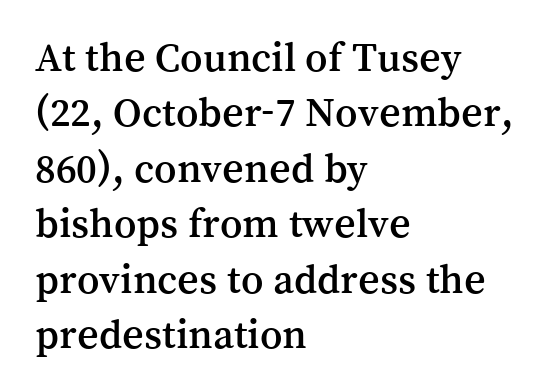
{"serif": "yes", "italic": "no", "width": "normal", "stroke_contrast": "medium", "x_height": "medium", "monospaced": "no", "underline": "no", "align": "left", "line_spacing": "normal", "line_spacing_ratio": 1.32, "letter_spacing": "normal", "letter_spacing_em": 0.0, "glyph_px": 42}
